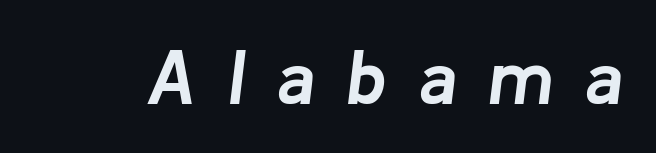
The image shows 76 px semibold type, italic (leaning right); set unusually wide letter spacing (+0.41 em), not underlined; low stroke contrast and a medium x-height.
